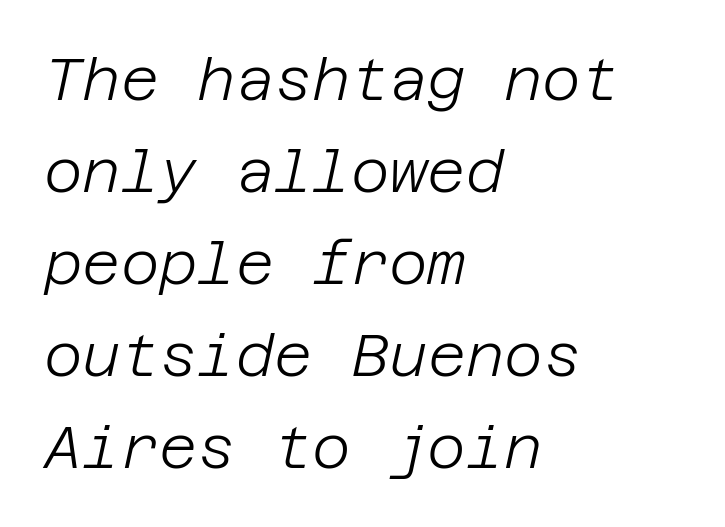
{"italic": "yes", "lean": "right", "slant_degrees": 12, "bold": "no", "weight": "light", "width": "normal", "stroke_contrast": "low", "x_height": "large", "underline": "no", "align": "left", "line_spacing": "normal", "line_spacing_ratio": 1.56, "letter_spacing": "normal", "letter_spacing_em": 0.0, "glyph_px": 59}
